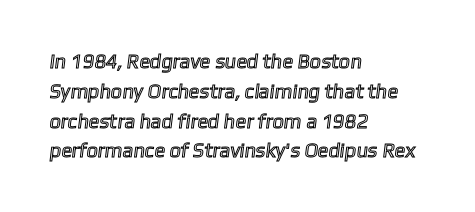
{"underline": "no", "align": "left", "line_spacing": "normal", "line_spacing_ratio": 1.49, "letter_spacing": "normal", "letter_spacing_em": 0.0, "glyph_px": 20}
